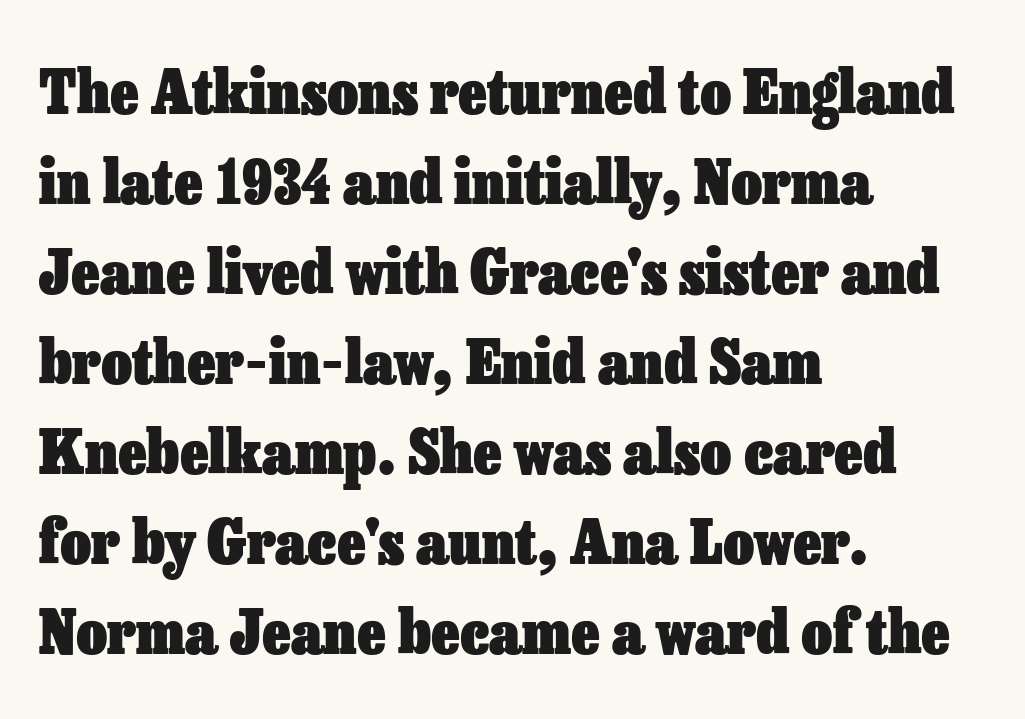
The image shows 60 px heavy type, upright; set left-aligned, normal line spacing (1.5x), normal letter spacing, not underlined; low stroke contrast and a medium x-height.
